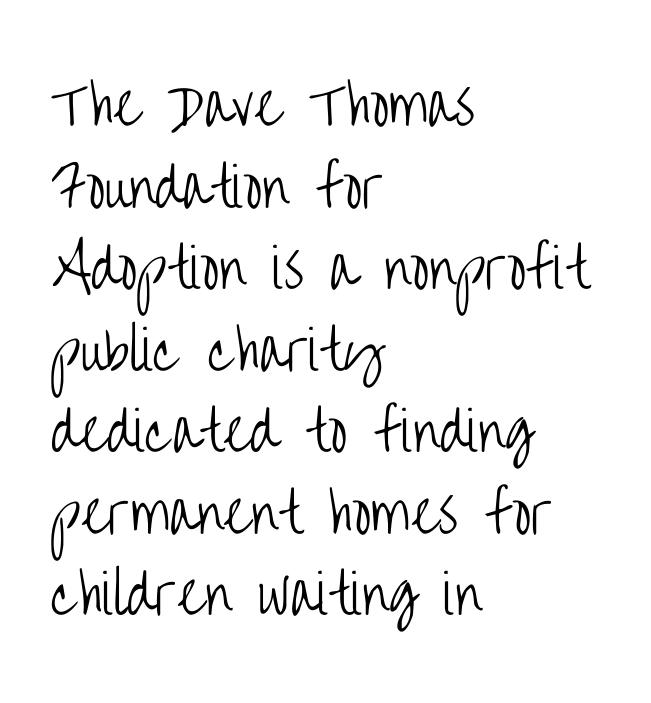
Q: Is the text bold? A: No.
Q: Is the text italic (slanted)? A: No, it is upright.
Q: Is the typeface a serif or a sans-serif typeface? A: Sans-serif.
Q: Is the text underlined? A: No.
Q: How is the paragraph aligned? A: Left-aligned.
Q: Is the spacing between letters normal or unusually wide? A: Normal.
Q: Is the spacing between lines tight, normal or loose? A: Normal.
Q: Width (condensed, normal, or wide)? A: Condensed.
Q: Stroke contrast? A: Low.
Q: x-height? A: Large.
Q: Monospaced? A: No.
